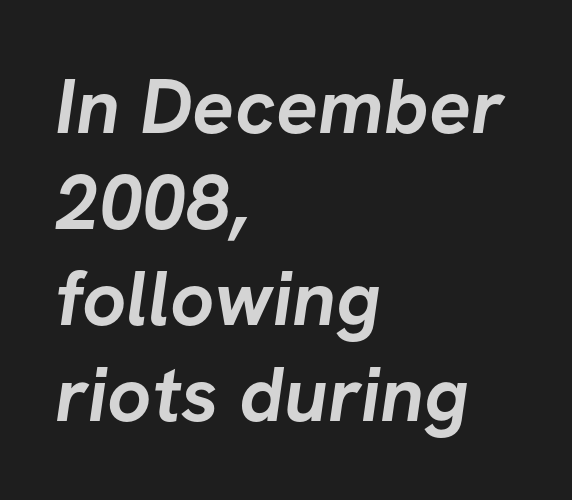
{"serif": "no", "bold": "yes", "weight": "semibold", "width": "normal", "stroke_contrast": "low", "x_height": "medium", "monospaced": "no", "underline": "no", "align": "left", "line_spacing_ratio": 1.23, "letter_spacing": "normal", "letter_spacing_em": 0.0, "glyph_px": 78}
